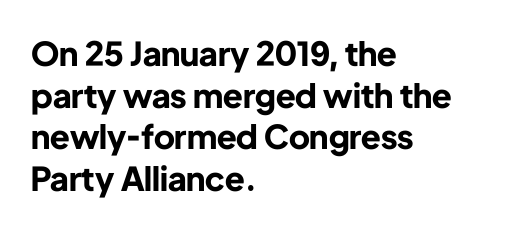
Q: Is the text bold? A: Yes.
Q: Is the text italic (slanted)? A: No, it is upright.
Q: Is the typeface a serif or a sans-serif typeface? A: Sans-serif.
Q: Is the text underlined? A: No.
Q: How is the paragraph aligned? A: Left-aligned.
Q: Is the spacing between letters normal or unusually wide? A: Normal.
Q: Is the spacing between lines tight, normal or loose? A: Normal.
Q: Width (condensed, normal, or wide)? A: Normal.
Q: Stroke contrast? A: Low.
Q: x-height? A: Medium.
Q: Monospaced? A: No.
